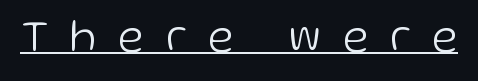
If you drew a line through each stem, it would be perfectly vertical. What stands out about the letter spacing? Its width — letters are far apart. Grotesque or geometric, the face here clearly has no serifs. This is not heavy type; no bold has been used. The rendering uses natural spacing where letterforms have individual widths.
